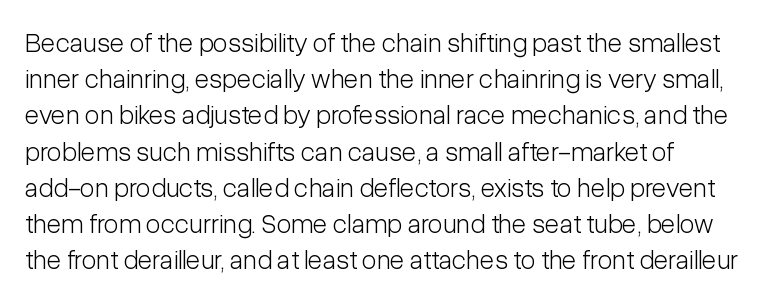
{"italic": "no", "bold": "no", "underline": "no", "align": "left", "line_spacing": "normal", "line_spacing_ratio": 1.34, "letter_spacing": "normal", "letter_spacing_em": 0.0, "glyph_px": 27}
